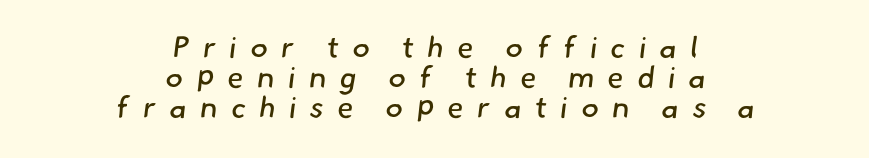
Q: Is the text bold? A: No.
Q: Is the typeface a serif or a sans-serif typeface? A: Sans-serif.
Q: Is the text underlined? A: No.
Q: How is the paragraph aligned? A: Centered.
Q: Is the spacing between letters normal or unusually wide? A: Unusually wide.
Q: Is the spacing between lines tight, normal or loose? A: Tight.
Q: Width (condensed, normal, or wide)? A: Normal.
Q: Stroke contrast? A: Low.
Q: x-height? A: Small.
Q: Monospaced? A: No.
